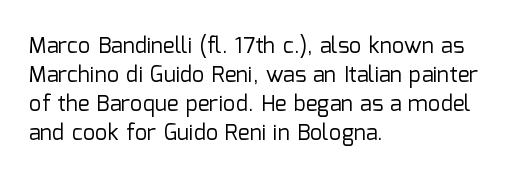
Q: Is the text bold? A: No.
Q: Is the text italic (slanted)? A: No, it is upright.
Q: Is the text underlined? A: No.
Q: How is the paragraph aligned? A: Left-aligned.
Q: Is the spacing between letters normal or unusually wide? A: Normal.
Q: Is the spacing between lines tight, normal or loose? A: Normal.
